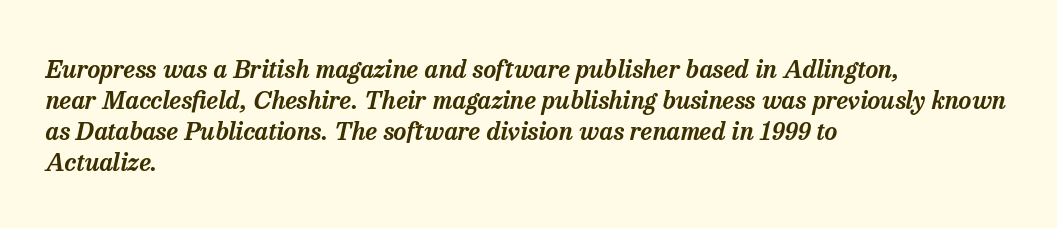
The image shows 25 px text type, italic (leaning right); set left-aligned, line spacing 1.24x, normal letter spacing, not underlined.
